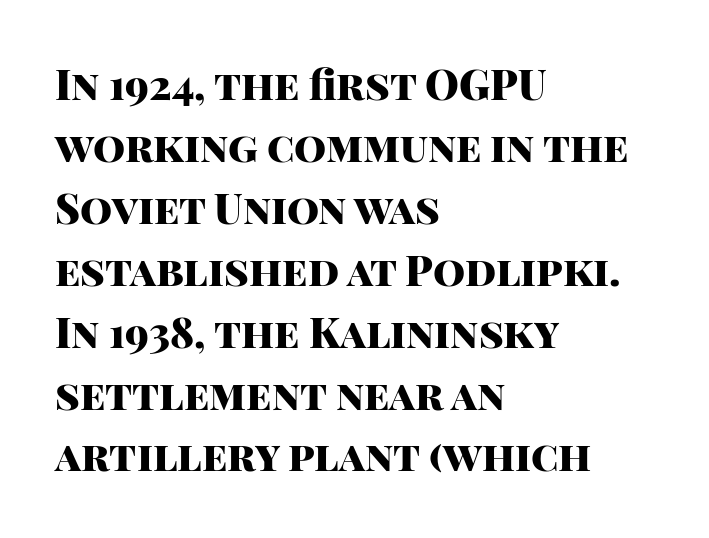
Q: Is the text bold? A: Yes.
Q: Is the text italic (slanted)? A: No, it is upright.
Q: Is the typeface a serif or a sans-serif typeface? A: Sans-serif.
Q: Is the text underlined? A: No.
Q: How is the paragraph aligned? A: Left-aligned.
Q: Is the spacing between letters normal or unusually wide? A: Normal.
Q: Is the spacing between lines tight, normal or loose? A: Normal.
Q: Width (condensed, normal, or wide)? A: Normal.
Q: Stroke contrast? A: High.
Q: x-height? A: Large.
Q: Monospaced? A: No.
